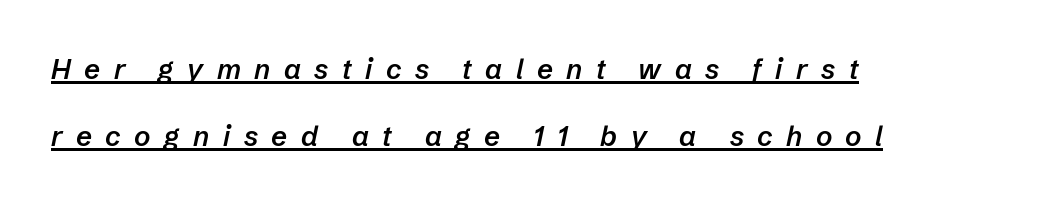
{"italic": "yes", "lean": "right", "slant_degrees": 12, "bold": "semi", "weight": "semibold", "width": "normal", "stroke_contrast": "low", "x_height": "medium", "monospaced": "no", "underline": "yes", "align": "left", "line_spacing": "loose", "line_spacing_ratio": 2.38, "letter_spacing": "wide", "letter_spacing_em": 0.48, "glyph_px": 28}
